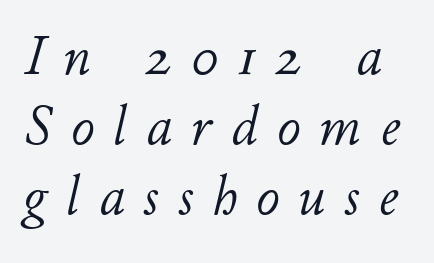
{"italic": "yes", "lean": "right", "slant_degrees": 11, "bold": "no", "weight": "light", "width": "normal", "stroke_contrast": "low", "x_height": "small", "monospaced": "no", "underline": "no", "line_spacing_ratio": 1.23, "letter_spacing": "wide", "letter_spacing_em": 0.34, "glyph_px": 57}
